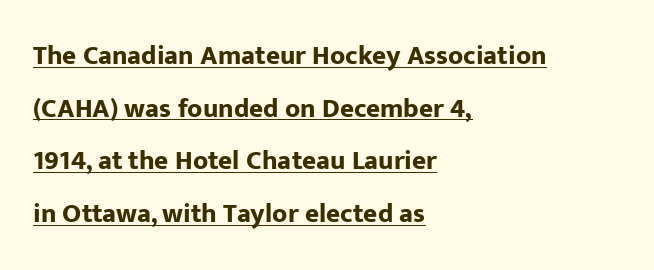
Q: Is the text bold? A: Yes.
Q: Is the text italic (slanted)? A: No, it is upright.
Q: Is the text underlined? A: Yes.
Q: How is the paragraph aligned? A: Left-aligned.
Q: Is the spacing between letters normal or unusually wide? A: Normal.
Q: Is the spacing between lines tight, normal or loose? A: Loose.
